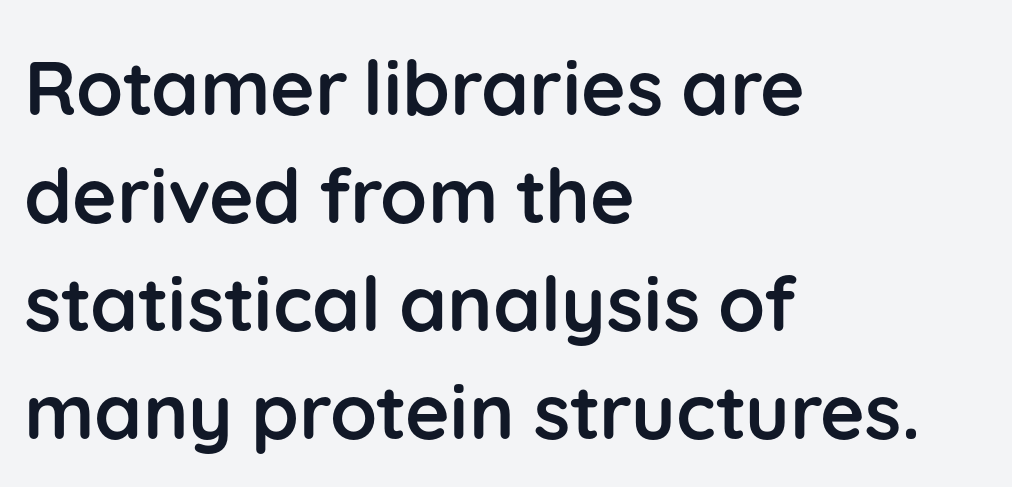
{"serif": "no", "italic": "no", "bold": "yes", "weight": "semibold", "width": "normal", "stroke_contrast": "low", "x_height": "medium", "monospaced": "no", "underline": "no", "align": "left", "line_spacing": "normal", "line_spacing_ratio": 1.42, "letter_spacing": "normal", "letter_spacing_em": 0.0, "glyph_px": 76}
